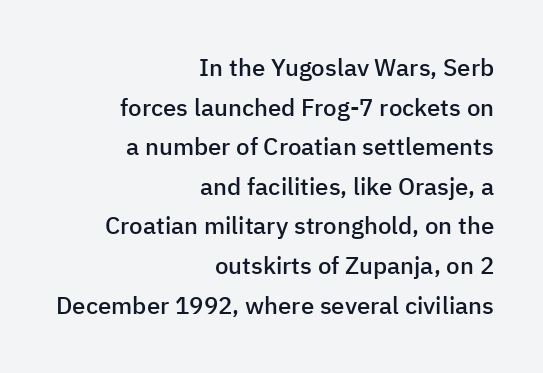
{"italic": "no", "bold": "semi", "underline": "no", "align": "right", "line_spacing": "normal", "line_spacing_ratio": 1.65, "letter_spacing": "normal", "letter_spacing_em": 0.0, "glyph_px": 24}
